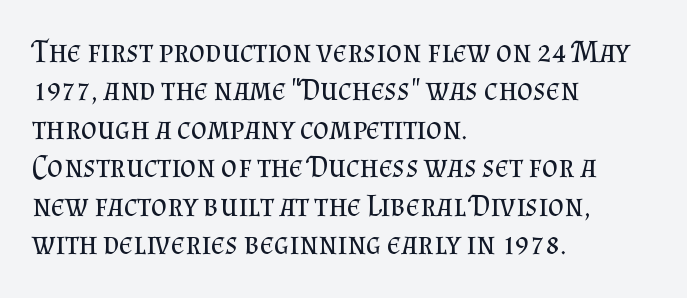
{"serif": "yes", "italic": "no", "bold": "no", "weight": "regular", "width": "normal", "stroke_contrast": "medium", "x_height": "small", "monospaced": "no", "underline": "no", "align": "left", "line_spacing_ratio": 1.24, "letter_spacing": "normal", "letter_spacing_em": 0.0, "glyph_px": 31}
